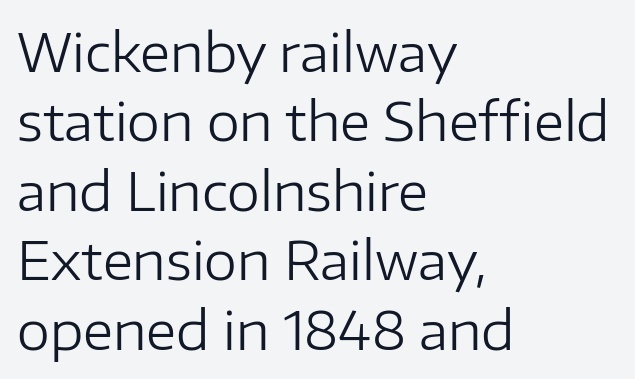
Q: Is the text bold? A: No.
Q: Is the text italic (slanted)? A: No, it is upright.
Q: Is the typeface a serif or a sans-serif typeface? A: Sans-serif.
Q: Is the text underlined? A: No.
Q: How is the paragraph aligned? A: Left-aligned.
Q: Is the spacing between letters normal or unusually wide? A: Normal.
Q: Is the spacing between lines tight, normal or loose? A: Normal.
Q: Width (condensed, normal, or wide)? A: Normal.
Q: Stroke contrast? A: Low.
Q: x-height? A: Medium.
Q: Monospaced? A: No.
